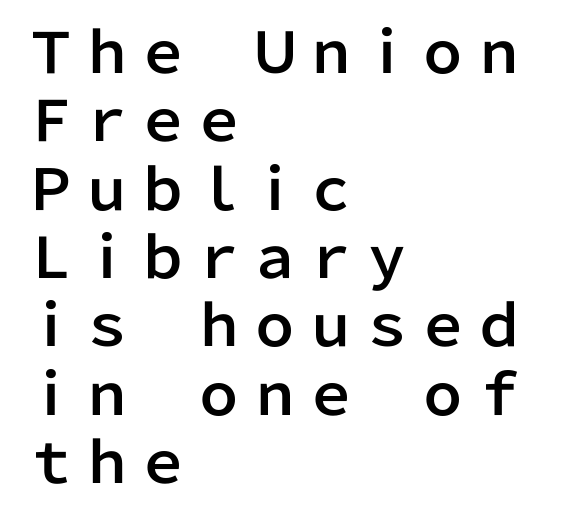
{"serif": "no", "italic": "no", "width": "normal", "stroke_contrast": "low", "x_height": "medium", "monospaced": "no", "underline": "no", "align": "left", "line_spacing_ratio": 1.22, "letter_spacing": "normal", "letter_spacing_em": 0.0, "glyph_px": 56}
